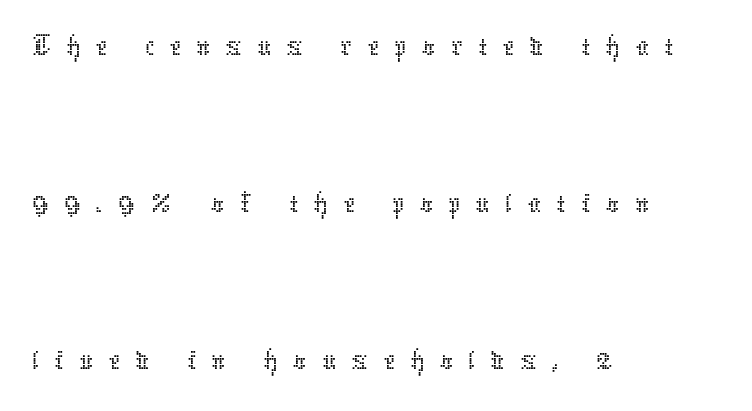
You could only call the tracking loose — the letters float apart. Line spacing here is loose. The rag falls on the right side of this text block. Varying glyph widths throughout — classic text-font behaviour. Check under the words: just untouched page. The letters look calm and open, with moderate or lighter stems.
